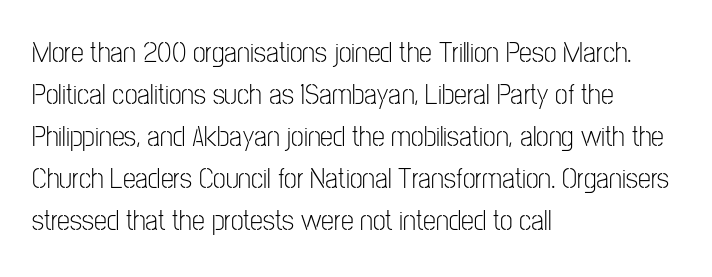
{"serif": "no", "italic": "no", "bold": "no", "weight": "light", "width": "condensed", "stroke_contrast": "low", "x_height": "medium", "monospaced": "no", "underline": "no", "align": "left", "line_spacing": "normal", "line_spacing_ratio": 1.45, "letter_spacing": "normal", "letter_spacing_em": 0.0, "glyph_px": 29}
